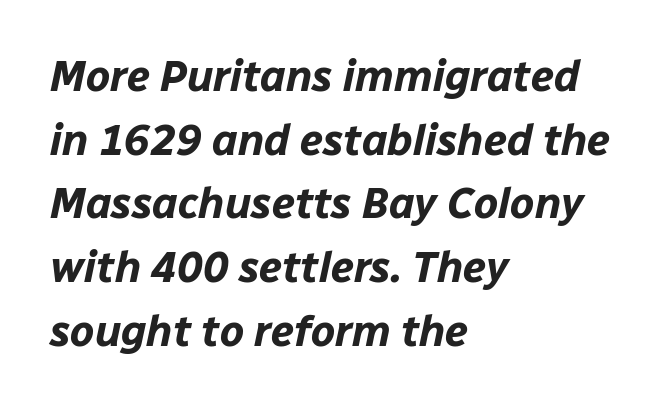
Q: Is the text bold? A: Yes.
Q: Is the text italic (slanted)? A: Yes, it leans right by about 12 degrees.
Q: Is the text underlined? A: No.
Q: How is the paragraph aligned? A: Left-aligned.
Q: Is the spacing between letters normal or unusually wide? A: Normal.
Q: Is the spacing between lines tight, normal or loose? A: Normal.
Q: Width (condensed, normal, or wide)? A: Normal.
Q: Stroke contrast? A: Low.
Q: x-height? A: Medium.
Q: Monospaced? A: No.
